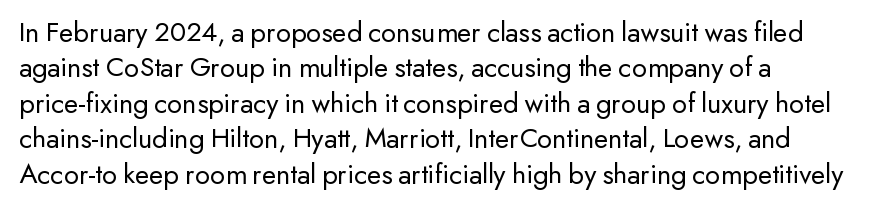
The image shows 29 px regular-weight sans-serif type, upright; set line spacing 1.22x, normal letter spacing, not underlined; low stroke contrast and a small x-height.
